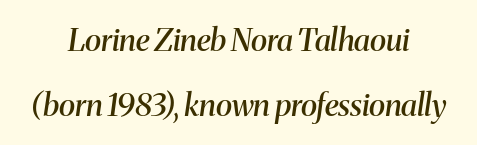
Layout note: lines centered. The passage shown is typeset with a serif family. This sample has the flowing, uneven cadence of proportional lettering. Just letters on the line, the space beneath them empty. The lines are spread far apart with generous leading. Posture: slanted.
